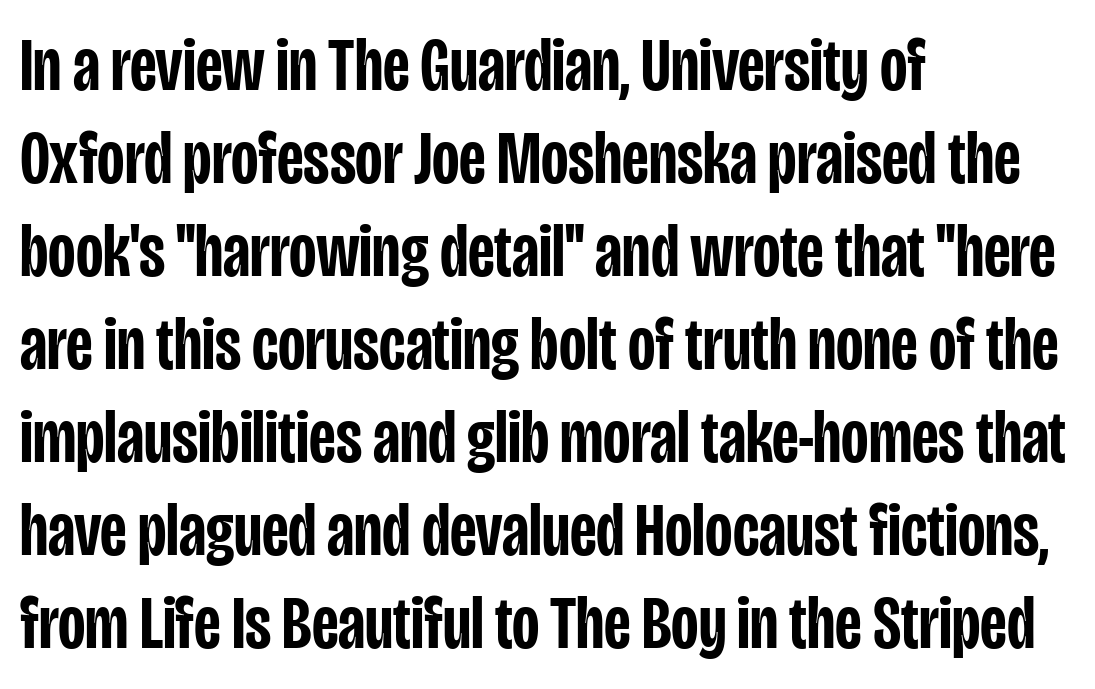
The words here are not underlined. Notice the strokes are somewhat thickened but not fully heavy: this is a semibold. The setting favours the left margin, as ordinary paragraphs usually do. Note: no serifs on the glyphs. Caption: standard tracking, unaltered.
